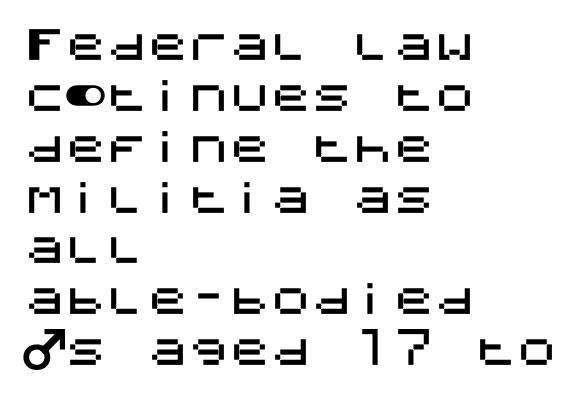
Q: Is the text italic (slanted)? A: No, it is upright.
Q: Is the typeface a serif or a sans-serif typeface? A: Sans-serif.
Q: Is the text underlined? A: No.
Q: How is the paragraph aligned? A: Left-aligned.
Q: Is the spacing between letters normal or unusually wide? A: Normal.
Q: Width (condensed, normal, or wide)? A: Normal.
Q: Stroke contrast? A: Medium.
Q: x-height? A: Large.
